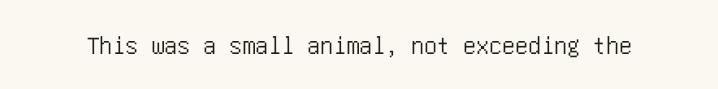
The image shows 26 px text type, upright; set normal letter spacing, not underlined.
